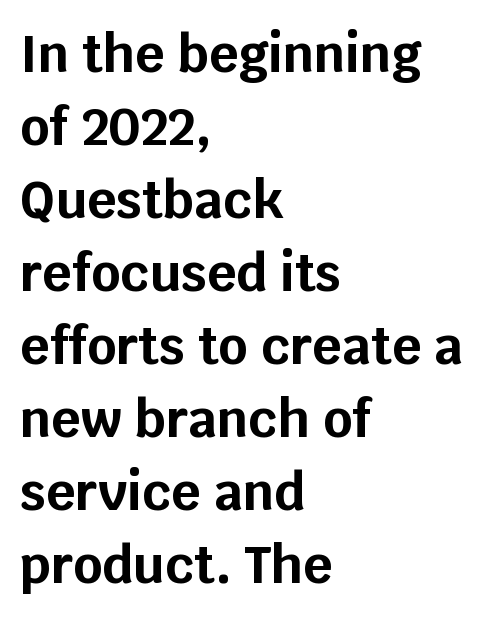
Q: Is the text bold? A: Yes.
Q: Is the text italic (slanted)? A: No, it is upright.
Q: Is the typeface a serif or a sans-serif typeface? A: Sans-serif.
Q: Is the text underlined? A: No.
Q: How is the paragraph aligned? A: Left-aligned.
Q: Is the spacing between letters normal or unusually wide? A: Normal.
Q: Is the spacing between lines tight, normal or loose? A: Normal.
Q: Width (condensed, normal, or wide)? A: Normal.
Q: Stroke contrast? A: Low.
Q: x-height? A: Large.
Q: Monospaced? A: No.
